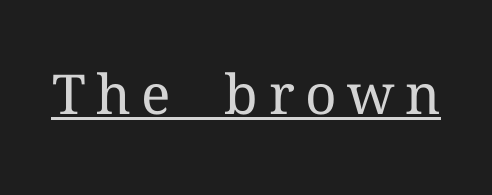
The sample's only ornament is a line tracing under the words. The lettering stays uniformly vertical, giving the passage a roman look. Do the characters align in a grid? No, the font is proportional. The weight tops out at a normal text grade.
